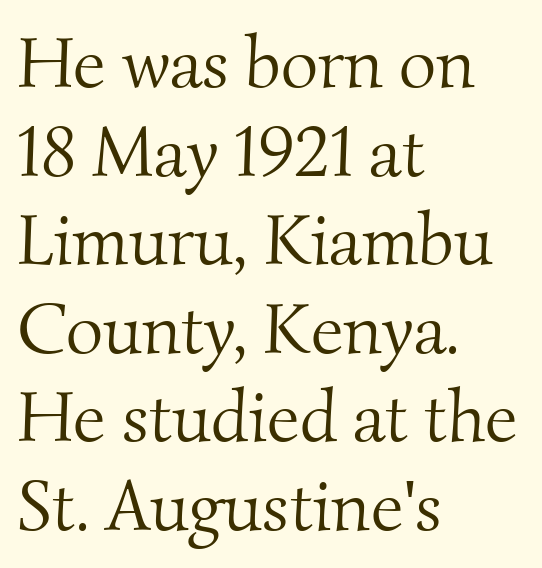
Q: Is the text bold? A: No.
Q: Is the typeface a serif or a sans-serif typeface? A: Serif.
Q: Is the text underlined? A: No.
Q: How is the paragraph aligned? A: Left-aligned.
Q: Is the spacing between letters normal or unusually wide? A: Normal.
Q: Width (condensed, normal, or wide)? A: Normal.
Q: Stroke contrast? A: Medium.
Q: x-height? A: Small.
Q: Monospaced? A: No.
